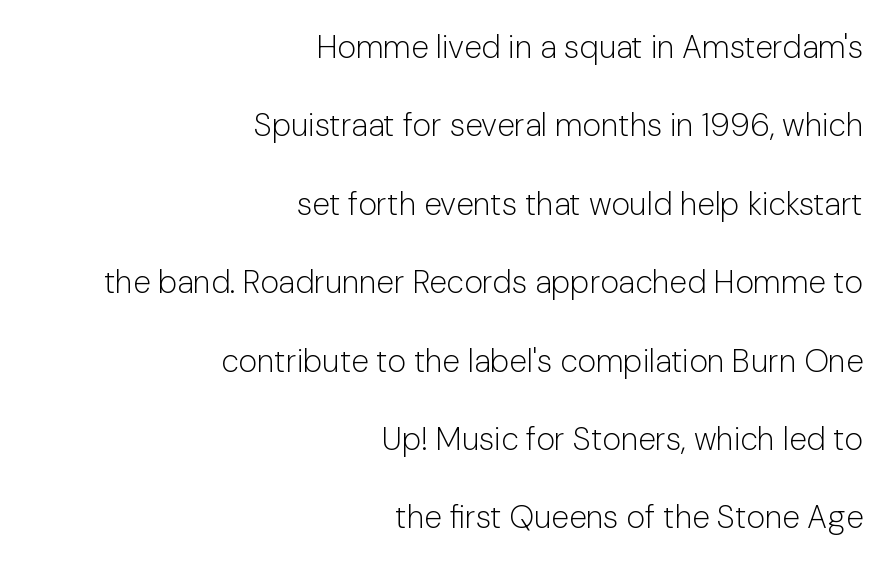
The image shows 32 px light sans-serif type, upright; set right-aligned, loose line spacing (2.45x), normal letter spacing, not underlined; low stroke contrast and a medium x-height.
